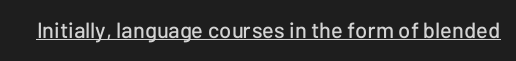
The image shows 22 px text type, upright; set normal letter spacing, underlined.
